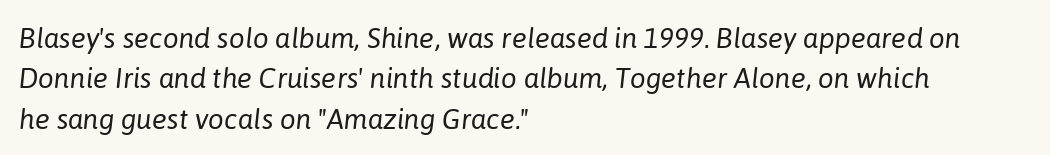
Q: Is the text bold? A: No.
Q: Is the text italic (slanted)? A: Yes, it leans right by about 6 degrees.
Q: Is the text underlined? A: No.
Q: How is the paragraph aligned? A: Left-aligned.
Q: Is the spacing between letters normal or unusually wide? A: Normal.
Q: Is the spacing between lines tight, normal or loose? A: Normal.
Q: Width (condensed, normal, or wide)? A: Normal.
Q: Stroke contrast? A: Low.
Q: x-height? A: Medium.
Q: Monospaced? A: No.
